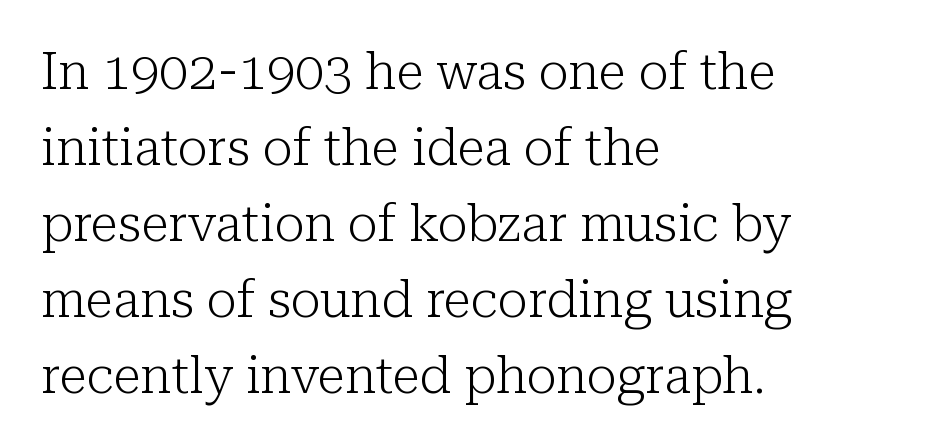
The face used here is seriffed, in the tradition of book romans. The passage is arranged the way most books set body copy — flush left. Compared with typical paragraphs, the rows here are spaced about the same. The glyphs are unaccompanied by any horizontal stroke below them. Character widths vary here, with narrow letters taking less room than wide ones.
